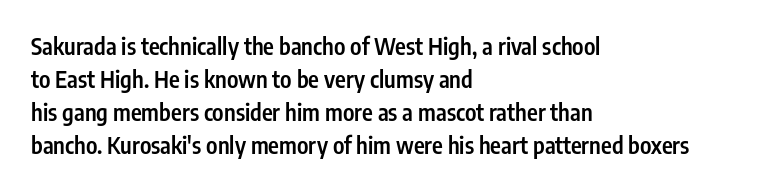
Q: Is the text bold? A: Semi-bold.
Q: Is the text italic (slanted)? A: No, it is upright.
Q: Is the text underlined? A: No.
Q: How is the paragraph aligned? A: Left-aligned.
Q: Is the spacing between letters normal or unusually wide? A: Normal.
Q: Is the spacing between lines tight, normal or loose? A: Normal.
